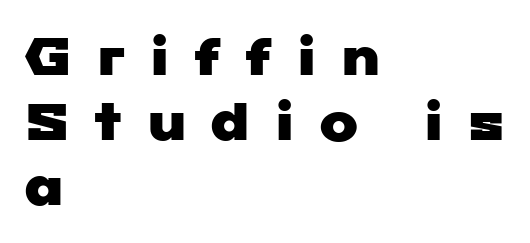
Evenly set lines give the paragraph a standard silhouette. Loose tracking; the words dissolve into strings of separated letters. Notice how the passage keeps a crisp vertical edge on the left only. The face used here is proportionally spaced, like ordinary book or web type.
